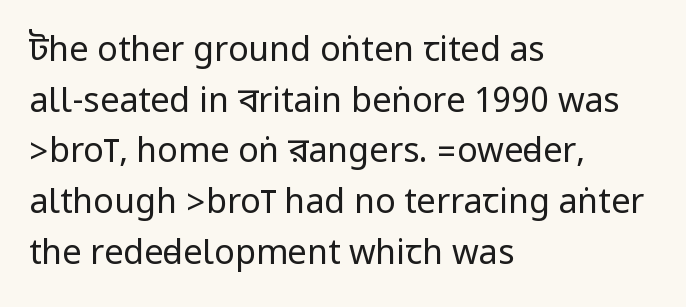
You can tell from the bare stems that sans-serif type was used. This rendering features lettering with no underline. A quiet, ordinary-to-light weight characterises the typeface. Style check: upright. The leading is moderate, giving the passage an even texture.
